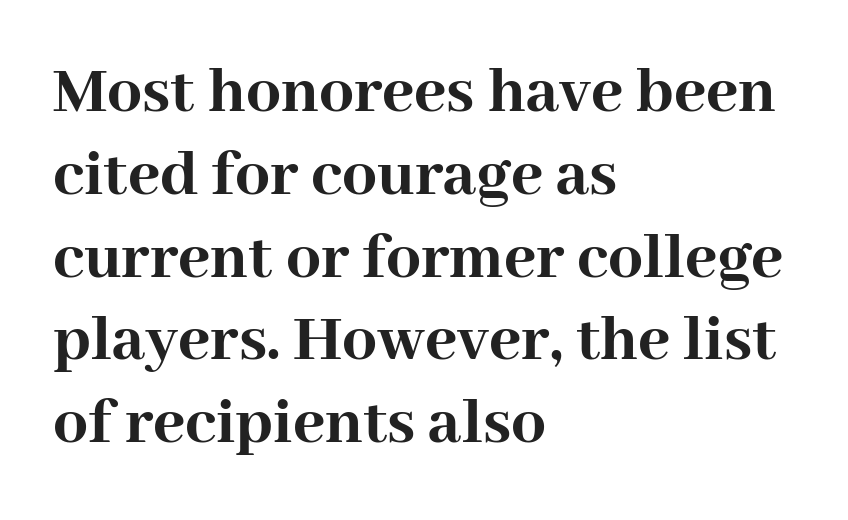
Q: Is the text bold? A: Yes.
Q: Is the text italic (slanted)? A: No, it is upright.
Q: Is the typeface a serif or a sans-serif typeface? A: Serif.
Q: Is the text underlined? A: No.
Q: How is the paragraph aligned? A: Left-aligned.
Q: Is the spacing between letters normal or unusually wide? A: Normal.
Q: Width (condensed, normal, or wide)? A: Normal.
Q: Stroke contrast? A: High.
Q: x-height? A: Medium.
Q: Monospaced? A: No.
